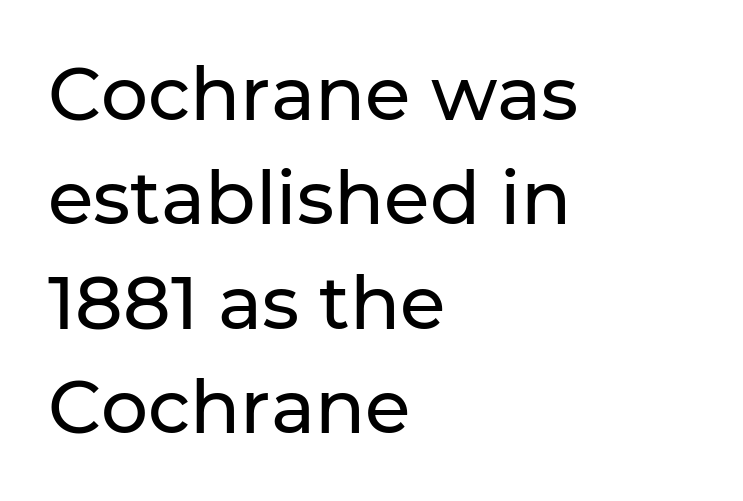
{"serif": "no", "italic": "no", "width": "normal", "stroke_contrast": "low", "x_height": "medium", "monospaced": "no", "underline": "no", "align": "left", "line_spacing": "normal", "line_spacing_ratio": 1.41, "letter_spacing": "normal", "letter_spacing_em": 0.0, "glyph_px": 74}
